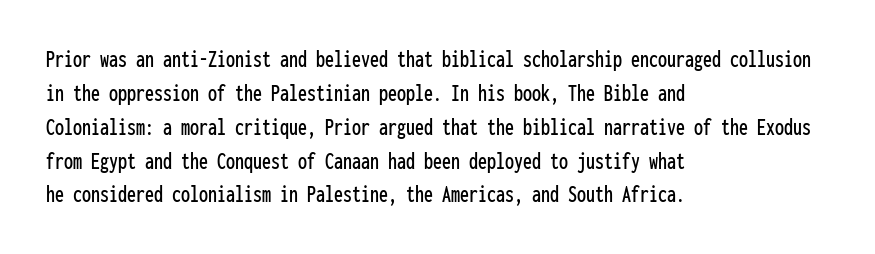
Here the glyphs are tracked normally, forming tight word shapes. A typesetter would call this leading conventional body-copy spacing. Descenders hang freely into open space. Typeset ragged right — the left edge is the straight one. Posture: upright roman.
